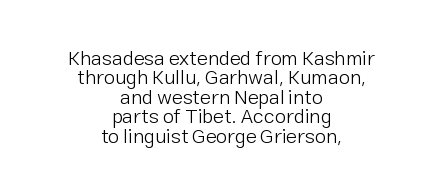
The typeface has the unassuming heft of standard copy or less. The lines in this sample share a center point and differ in where they start and stop. Caption: standard tracking, unaltered. A roman cut, with each character standing at attention.
